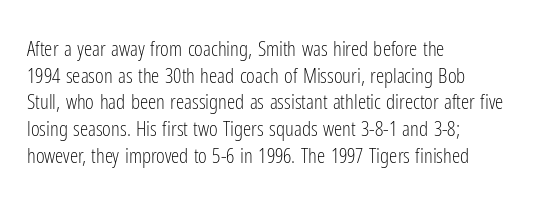
Q: Is the text bold? A: No.
Q: Is the text italic (slanted)? A: No, it is upright.
Q: Is the text underlined? A: No.
Q: How is the paragraph aligned? A: Left-aligned.
Q: Is the spacing between letters normal or unusually wide? A: Normal.
Q: Is the spacing between lines tight, normal or loose? A: Normal.
